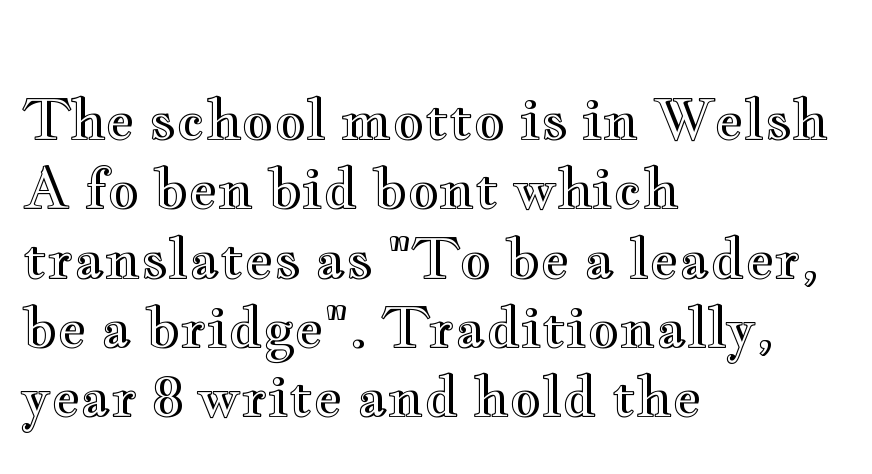
The image shows 55 px wide type, upright; set left-aligned, normal line spacing (1.26x), normal letter spacing, not underlined; a small x-height.
